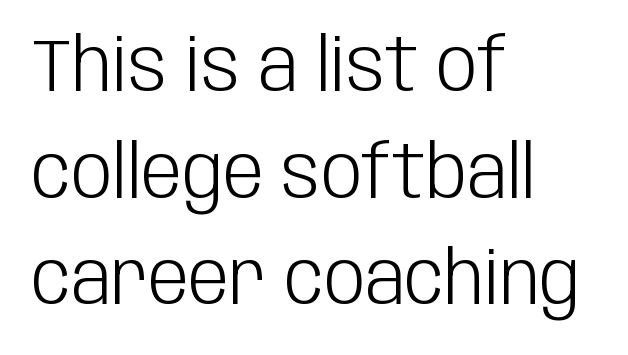
{"serif": "no", "italic": "no", "bold": "no", "weight": "light", "width": "condensed", "stroke_contrast": "low", "x_height": "large", "monospaced": "no", "underline": "no", "align": "left", "line_spacing": "normal", "line_spacing_ratio": 1.46, "letter_spacing": "normal", "letter_spacing_em": 0.0, "glyph_px": 73}
